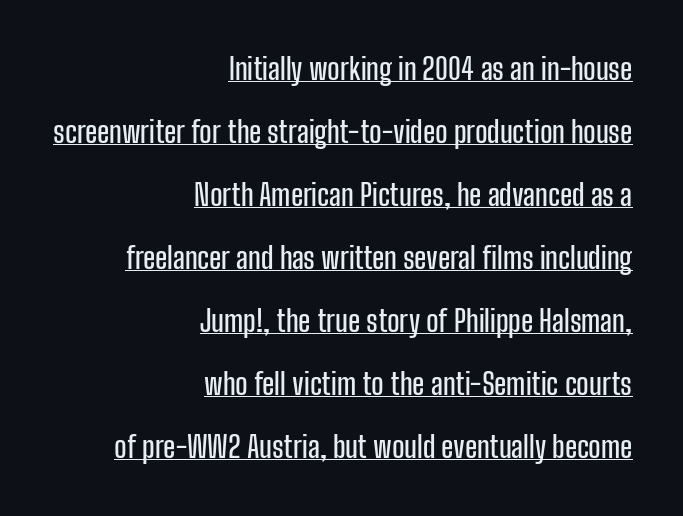
The image shows 29 px condensed sans-serif type, upright; set right-aligned, loose line spacing (2.17x), normal letter spacing, underlined; low stroke contrast and a medium x-height.
